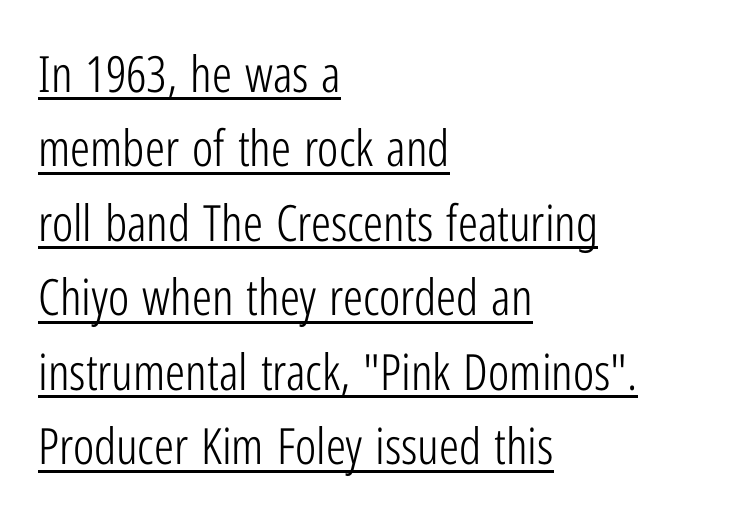
Q: Is the text bold? A: No.
Q: Is the text italic (slanted)? A: No, it is upright.
Q: Is the typeface a serif or a sans-serif typeface? A: Sans-serif.
Q: Is the text underlined? A: Yes.
Q: How is the paragraph aligned? A: Left-aligned.
Q: Is the spacing between letters normal or unusually wide? A: Normal.
Q: Is the spacing between lines tight, normal or loose? A: Normal.
Q: Width (condensed, normal, or wide)? A: Condensed.
Q: Stroke contrast? A: Low.
Q: x-height? A: Medium.
Q: Monospaced? A: No.
